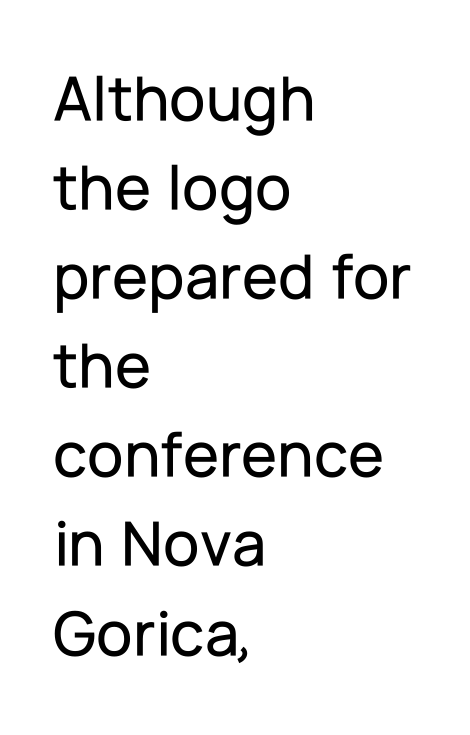
The rendering uses natural spacing where letterforms have individual widths. The passage shown is not underscored anywhere. The designer left line spacing at the default. Note: no serifs on the glyphs. This rendering leaves character spacing at its baseline value. The paragraph has a hard left edge and a soft right edge.
